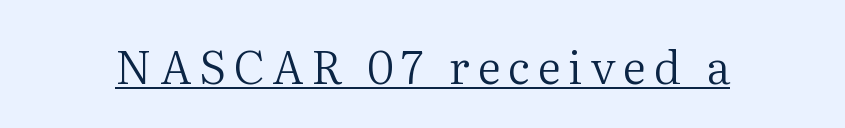
The image shows 46 px regular-weight serif type, upright; set underlined; medium stroke contrast and a medium x-height.
